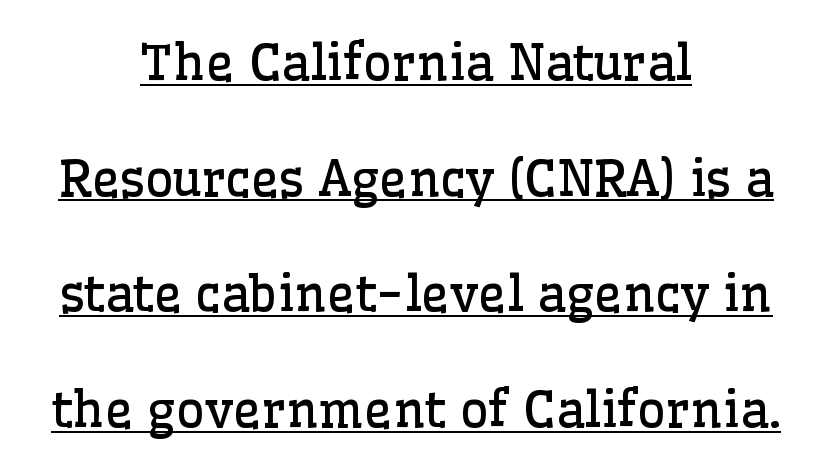
Quick note: not italic, upright. The letters look calm and open, with moderate or lighter stems. The face used here appears with an underline applied. The face used here is rendered with its standard letterfit.
